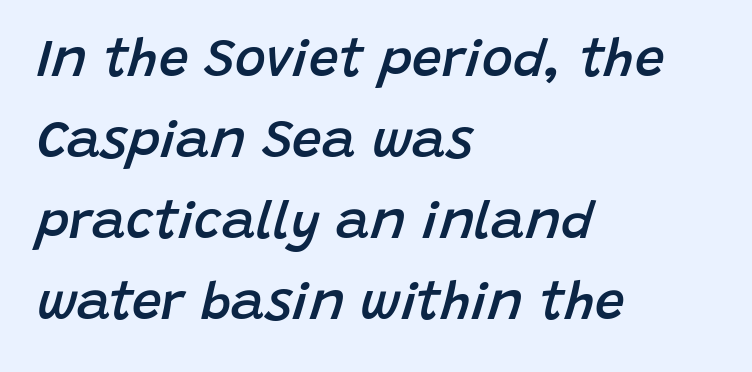
{"italic": "yes", "lean": "right", "slant_degrees": 15, "bold": "semi", "weight": "semibold", "width": "normal", "stroke_contrast": "low", "x_height": "large", "monospaced": "no", "underline": "no", "align": "left", "line_spacing": "normal", "line_spacing_ratio": 1.53, "letter_spacing": "normal", "letter_spacing_em": 0.0, "glyph_px": 53}
